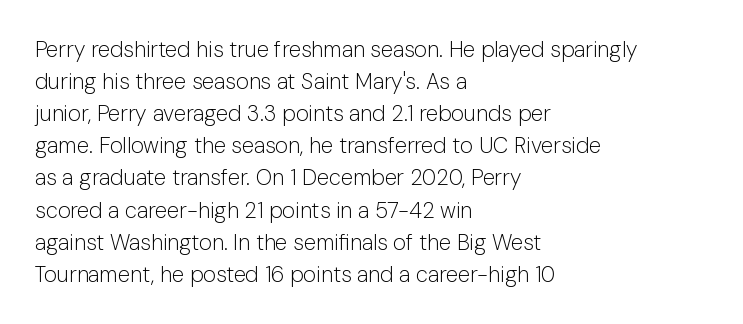
Weight: in the light-to-regular range. These lines keep a tight, regular rhythm from letter to letter. Any mark beneath the type? The region is blank. Left-aligned paragraph, ragged on the right. If you drew a line through each stem, it would be perfectly vertical. Honestly, the row spacing looks completely unremarkable.
